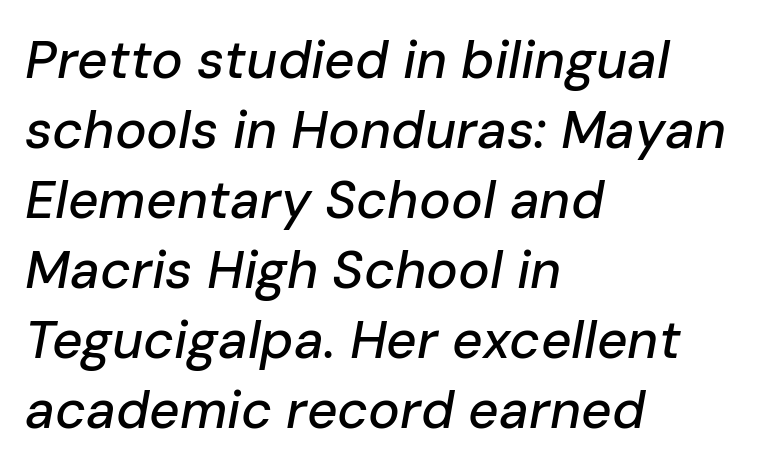
{"italic": "yes", "lean": "right", "slant_degrees": 10, "width": "normal", "stroke_contrast": "low", "x_height": "medium", "monospaced": "no", "underline": "no", "align": "left", "line_spacing": "normal", "line_spacing_ratio": 1.32, "letter_spacing": "normal", "letter_spacing_em": 0.0, "glyph_px": 53}
